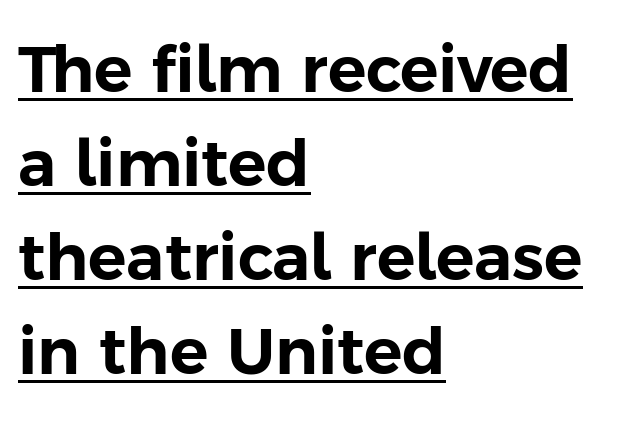
Q: Is the text italic (slanted)? A: No, it is upright.
Q: Is the typeface a serif or a sans-serif typeface? A: Sans-serif.
Q: Is the text underlined? A: Yes.
Q: How is the paragraph aligned? A: Left-aligned.
Q: Is the spacing between letters normal or unusually wide? A: Normal.
Q: Is the spacing between lines tight, normal or loose? A: Normal.
Q: Width (condensed, normal, or wide)? A: Normal.
Q: Stroke contrast? A: Low.
Q: x-height? A: Medium.
Q: Monospaced? A: No.
